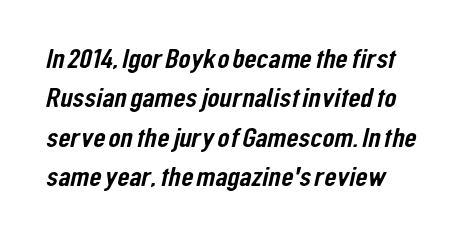
{"serif": "no", "width": "condensed", "stroke_contrast": "low", "x_height": "medium", "monospaced": "no", "underline": "no", "line_spacing": "normal", "line_spacing_ratio": 1.41, "letter_spacing": "normal", "letter_spacing_em": 0.0, "glyph_px": 28}
